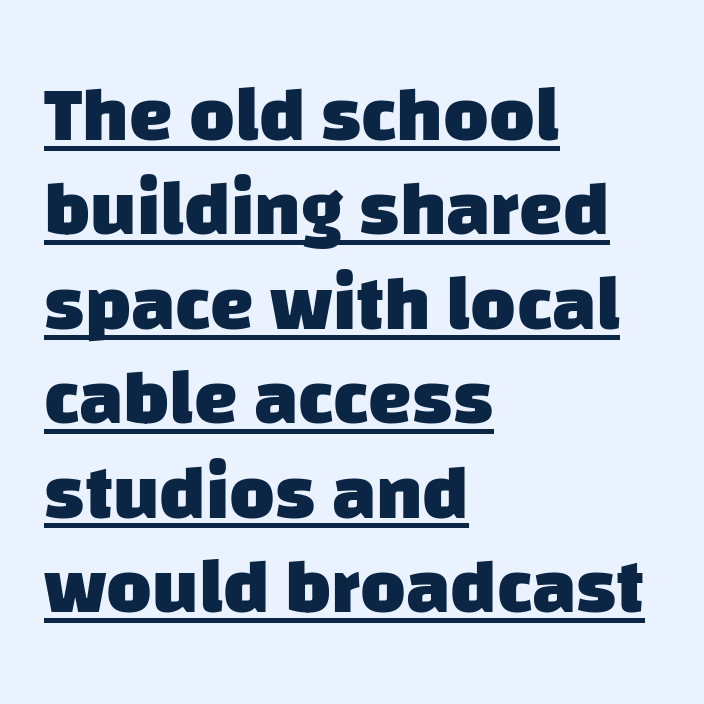
The image shows 78 px heavy sans-serif type; set left-aligned, line spacing 1.21x, normal letter spacing, underlined; low stroke contrast and a large x-height.
